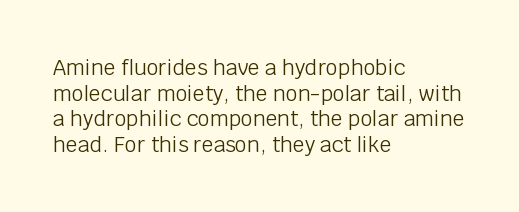
Q: Is the text bold? A: No.
Q: Is the text italic (slanted)? A: No, it is upright.
Q: Is the text underlined? A: No.
Q: How is the paragraph aligned? A: Left-aligned.
Q: Is the spacing between letters normal or unusually wide? A: Normal.
